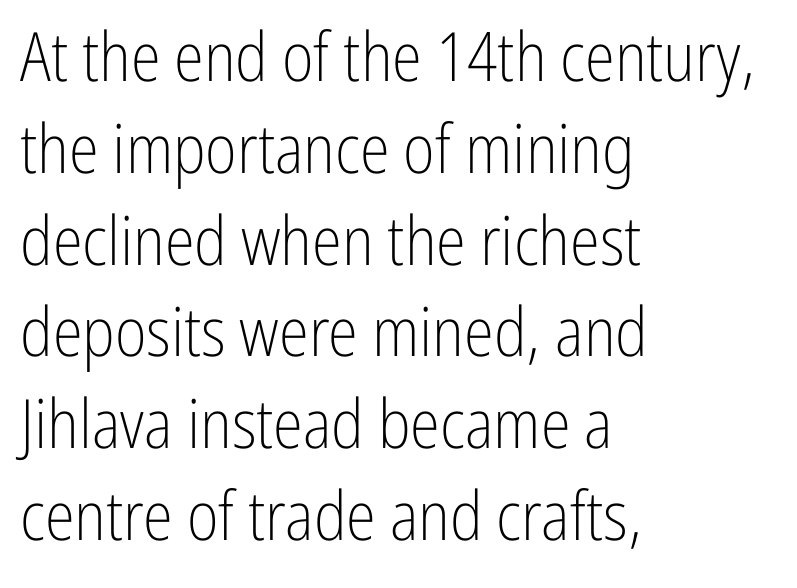
{"serif": "no", "italic": "no", "bold": "no", "weight": "light", "width": "condensed", "stroke_contrast": "low", "x_height": "medium", "monospaced": "no", "underline": "no", "align": "left", "line_spacing": "normal", "line_spacing_ratio": 1.35, "letter_spacing": "normal", "letter_spacing_em": 0.0, "glyph_px": 68}
